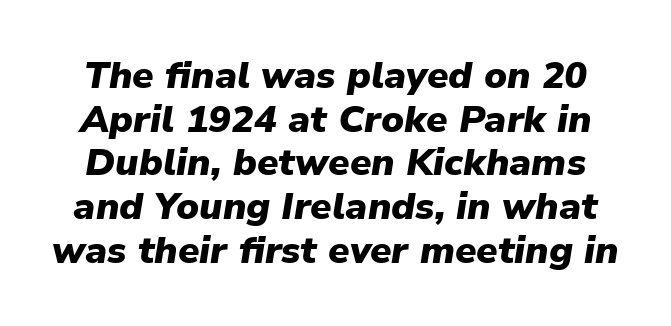
Q: Is the text bold? A: Yes.
Q: Is the text italic (slanted)? A: Yes, it leans right by about 9 degrees.
Q: Is the text underlined? A: No.
Q: Is the spacing between letters normal or unusually wide? A: Normal.
Q: Is the spacing between lines tight, normal or loose? A: Tight.
Q: Width (condensed, normal, or wide)? A: Normal.
Q: Stroke contrast? A: Low.
Q: x-height? A: Medium.
Q: Monospaced? A: No.
